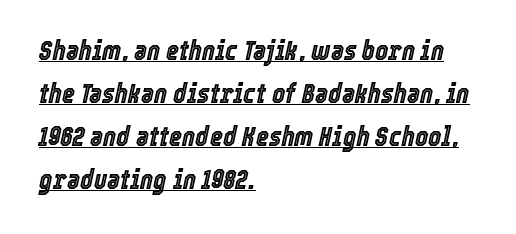
{"italic": "yes", "lean": "right", "slant_degrees": 12, "width": "condensed", "x_height": "medium", "monospaced": "no", "underline": "yes", "align": "left", "line_spacing": "normal", "line_spacing_ratio": 1.53, "letter_spacing": "normal", "letter_spacing_em": 0.0, "glyph_px": 28}
